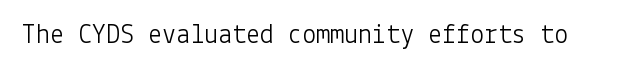
The typography opts for an upright posture over an oblique one. There is no visible air inserted between adjacent glyphs. Grotesque or geometric, the face here clearly has no serifs. Each stroke keeps to a modest, everyday thickness or less.
